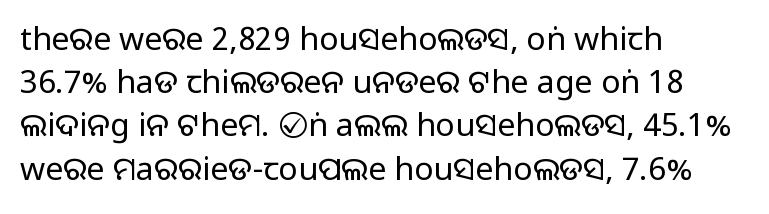
{"serif": "no", "italic": "no", "width": "normal", "stroke_contrast": "medium", "monospaced": "no", "underline": "no", "align": "left", "line_spacing": "normal", "line_spacing_ratio": 1.35, "letter_spacing": "normal", "letter_spacing_em": 0.0, "glyph_px": 32}
